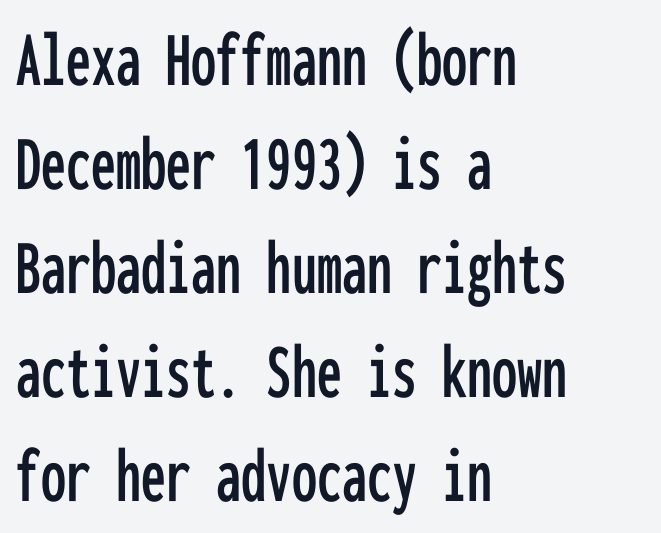
The image shows 80 px condensed sans-serif type, upright, monospaced; set left-aligned, normal line spacing (1.3x), normal letter spacing, not underlined; low stroke contrast and a medium x-height.
